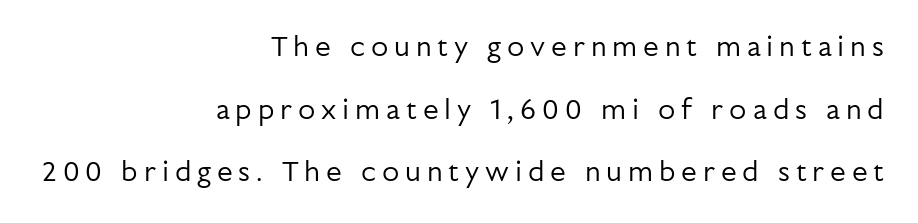
The image shows 28 px regular-weight sans-serif type, upright; set right-aligned, loose line spacing (2.24x), unusually wide letter spacing (+0.21 em), not underlined; low stroke contrast and a medium x-height.
